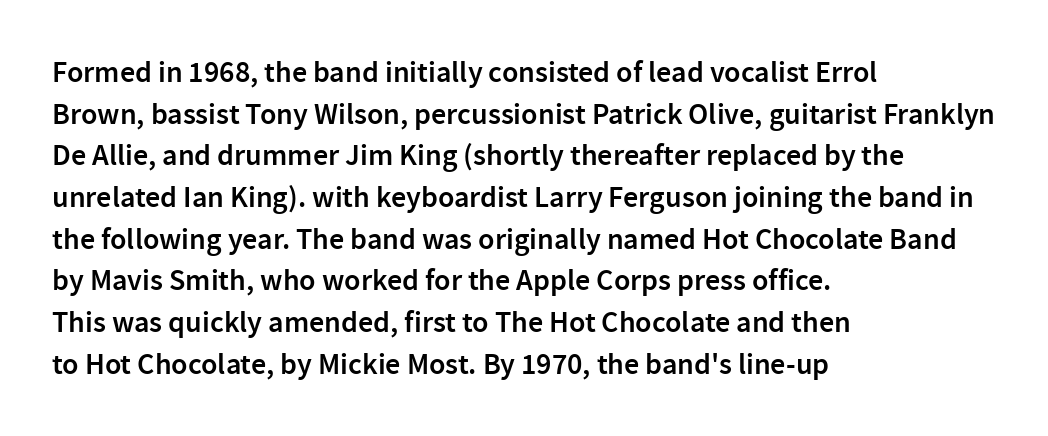
Look at the bottom of the vertical strokes: they stop flat, with no serifs. Summary of vertical rhythm: regular, with standard interline spacing. The axis of the letterforms is exactly vertical. Note the varied advance widths — an 'i' is clearly narrower than an 'm'.
